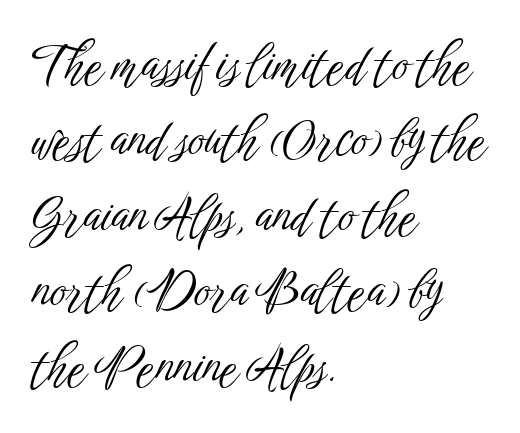
Q: Is the text bold? A: No.
Q: Is the text italic (slanted)? A: Yes.
Q: Is the typeface a serif or a sans-serif typeface? A: Sans-serif.
Q: Is the text underlined? A: No.
Q: How is the paragraph aligned? A: Left-aligned.
Q: Is the spacing between letters normal or unusually wide? A: Normal.
Q: Is the spacing between lines tight, normal or loose? A: Normal.
Q: Width (condensed, normal, or wide)? A: Condensed.
Q: Stroke contrast? A: Low.
Q: x-height? A: Medium.
Q: Monospaced? A: No.
